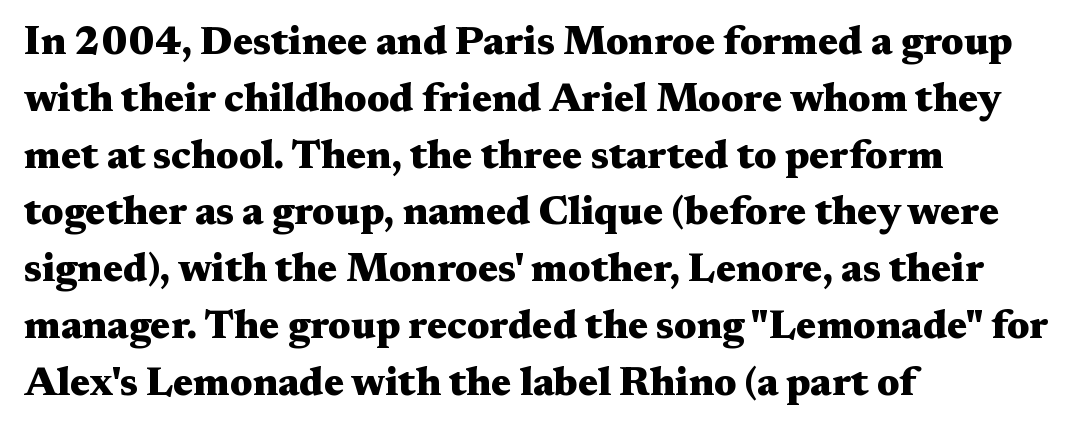
Q: Is the text bold? A: Yes.
Q: Is the text italic (slanted)? A: No, it is upright.
Q: Is the typeface a serif or a sans-serif typeface? A: Serif.
Q: Is the text underlined? A: No.
Q: How is the paragraph aligned? A: Left-aligned.
Q: Is the spacing between letters normal or unusually wide? A: Normal.
Q: Is the spacing between lines tight, normal or loose? A: Normal.
Q: Width (condensed, normal, or wide)? A: Wide.
Q: Stroke contrast? A: Medium.
Q: x-height? A: Medium.
Q: Monospaced? A: No.
